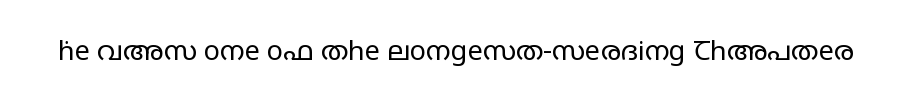
Has an underline been added? It has not. The type is set solid horizontally, with unmodified tracking. The characters are drawn with everyday or finer stroke widths. Every character sits straight up, as roman type does.
